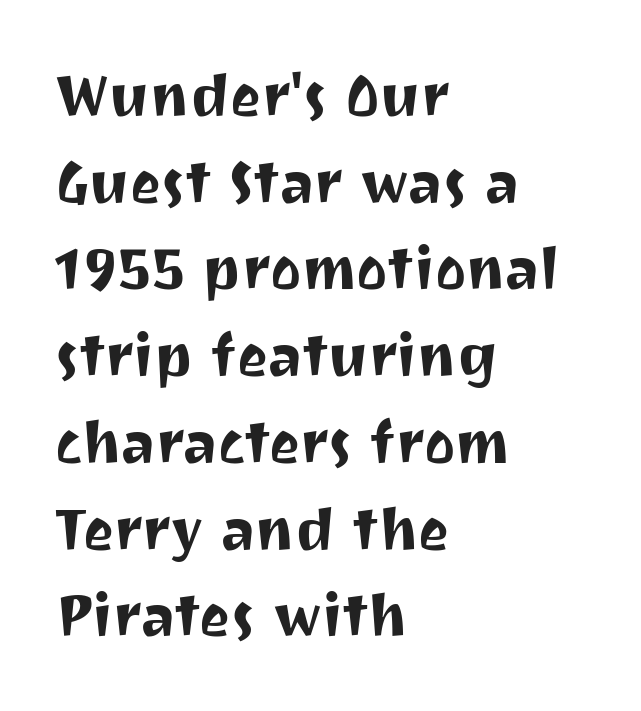
{"serif": "no", "italic": "no", "width": "normal", "stroke_contrast": "medium", "x_height": "medium", "monospaced": "no", "underline": "no", "align": "left", "line_spacing": "normal", "line_spacing_ratio": 1.47, "letter_spacing": "normal", "letter_spacing_em": 0.0, "glyph_px": 59}
